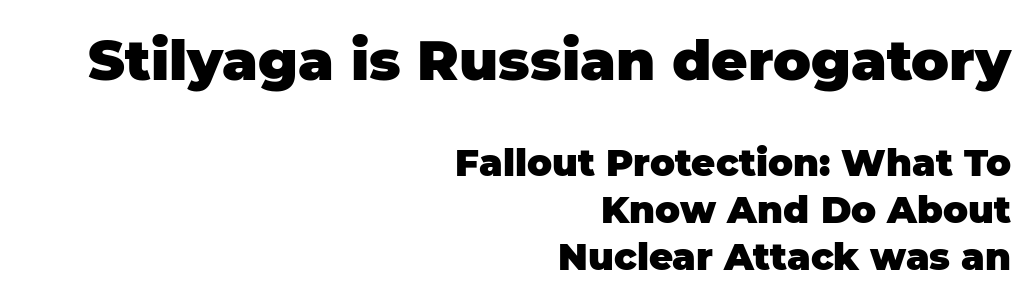
{"serif": "no", "italic": "no", "bold": "yes", "weight": "heavy", "width": "normal", "stroke_contrast": "low", "x_height": "large", "monospaced": "no", "underline": "no", "align": "right", "line_spacing": "normal", "line_spacing_ratio": 1.26, "letter_spacing": "normal", "letter_spacing_em": 0.0, "larger_block": "first", "size_ratio": 1.51, "glyph_px": 56}
